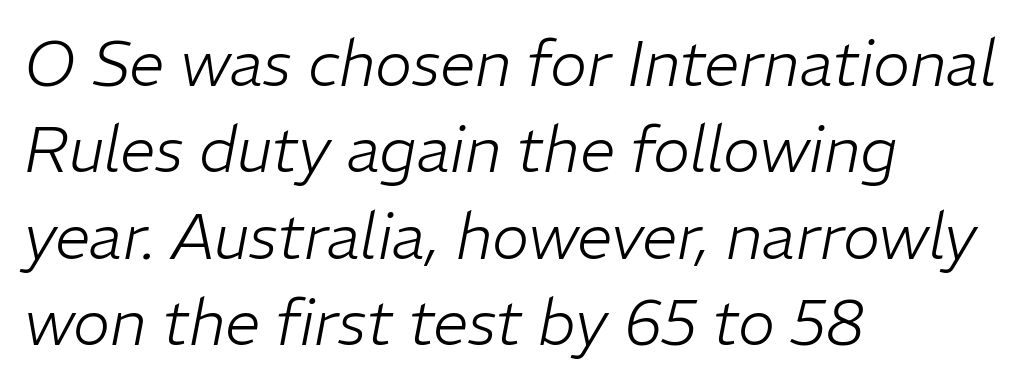
The image shows 63 px light type, italic (leaning right); set left-aligned, normal line spacing (1.37x), normal letter spacing, not underlined; low stroke contrast and a medium x-height.
